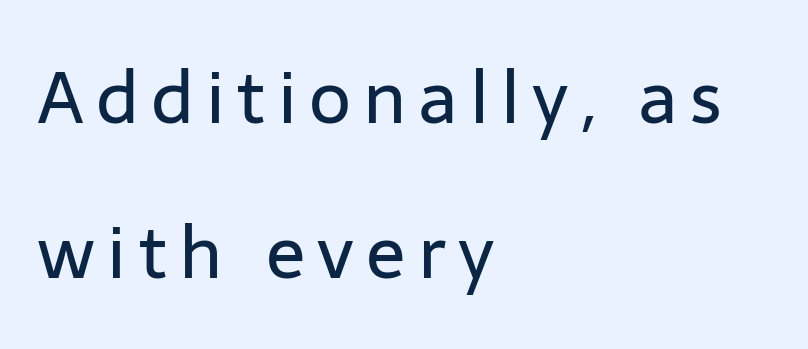
Q: Is the text bold? A: No.
Q: Is the text italic (slanted)? A: No, it is upright.
Q: Is the typeface a serif or a sans-serif typeface? A: Sans-serif.
Q: Is the text underlined? A: No.
Q: How is the paragraph aligned? A: Left-aligned.
Q: Is the spacing between lines tight, normal or loose? A: Loose.
Q: Width (condensed, normal, or wide)? A: Normal.
Q: Stroke contrast? A: Low.
Q: x-height? A: Medium.
Q: Monospaced? A: No.
